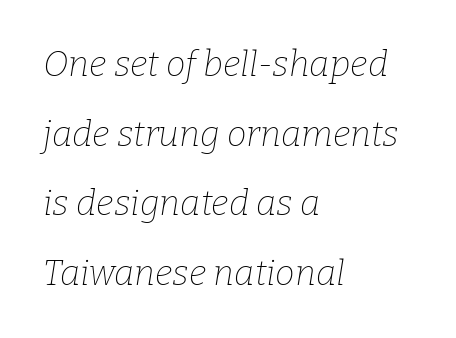
The image shows 35 px thin serif type, italic (leaning right); set left-aligned, loose line spacing (1.99x), normal letter spacing, not underlined; low stroke contrast and a medium x-height.
